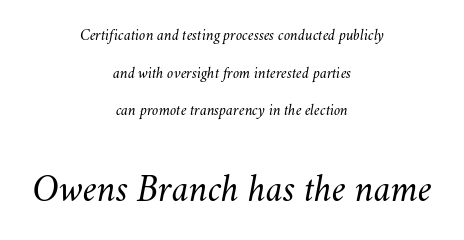
Q: Is the text bold? A: No.
Q: Is the text italic (slanted)? A: Yes, it leans right by about 11 degrees.
Q: Is the text underlined? A: No.
Q: How is the paragraph aligned? A: Centered.
Q: Is the spacing between letters normal or unusually wide? A: Normal.
Q: Is the spacing between lines tight, normal or loose? A: Loose.
Q: Which block of text is set in a larger size, the first (top) or the second (bottom)? A: The second (bottom) one.
Q: Width (condensed, normal, or wide)? A: Normal.
Q: Stroke contrast? A: Medium.
Q: x-height? A: Small.
Q: Monospaced? A: No.
